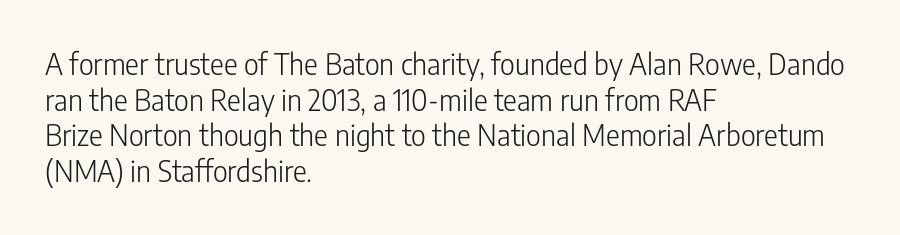
The image shows 29 px light, condensed sans-serif type, upright; set left-aligned, line spacing 1.23x, normal letter spacing, not underlined; low stroke contrast and a medium x-height.
